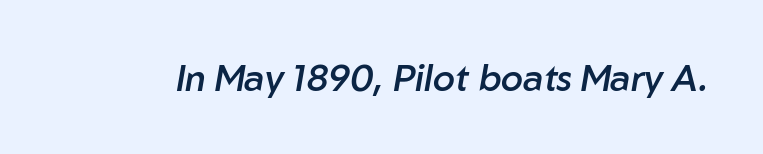
{"italic": "yes", "lean": "right", "slant_degrees": 10, "bold": "semi", "weight": "semibold", "width": "normal", "stroke_contrast": "low", "x_height": "medium", "monospaced": "no", "underline": "no", "letter_spacing": "normal", "letter_spacing_em": 0.0, "glyph_px": 36}
